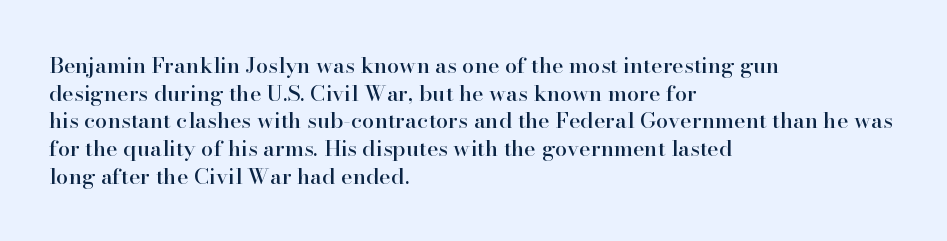
Q: Is the text italic (slanted)? A: No, it is upright.
Q: Is the text underlined? A: No.
Q: How is the paragraph aligned? A: Left-aligned.
Q: Is the spacing between letters normal or unusually wide? A: Normal.
Q: Is the spacing between lines tight, normal or loose? A: Normal.
